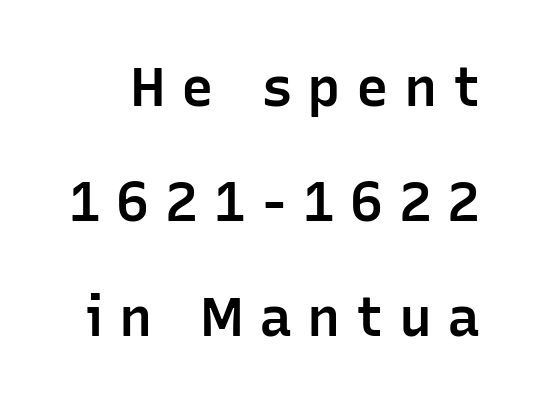
{"serif": "no", "italic": "no", "bold": "semi", "weight": "semibold", "width": "normal", "stroke_contrast": "low", "x_height": "medium", "monospaced": "no", "underline": "no", "line_spacing": "loose", "line_spacing_ratio": 2.09, "letter_spacing": "wide", "letter_spacing_em": 0.28, "glyph_px": 55}
